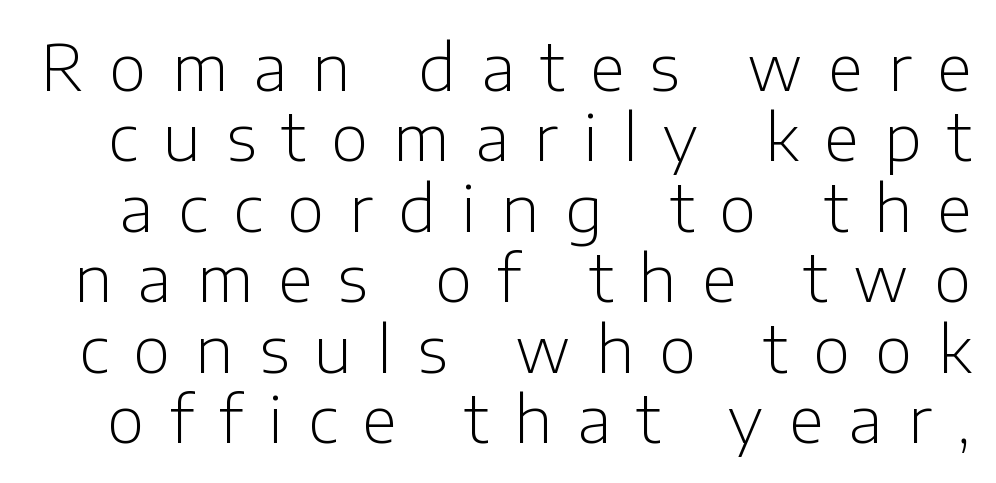
The image shows 64 px light sans-serif type, upright; set tight line spacing (1.1x), unusually wide letter spacing (+0.4 em), not underlined; low stroke contrast and a medium x-height.
